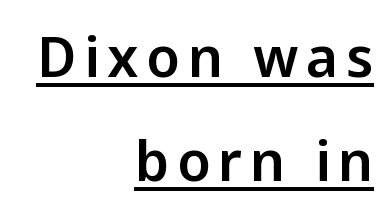
Like a heading marked for emphasis, these lines bear an underscore. Is this a fixed-width face? No — the glyphs have proportional, varying widths. Alignment: flush right. It's the straight-up-and-down kind of type. To sum up the face: it is a sans, with no serifs. Summary of vertical rhythm: relaxed, with wide interline spacing.
